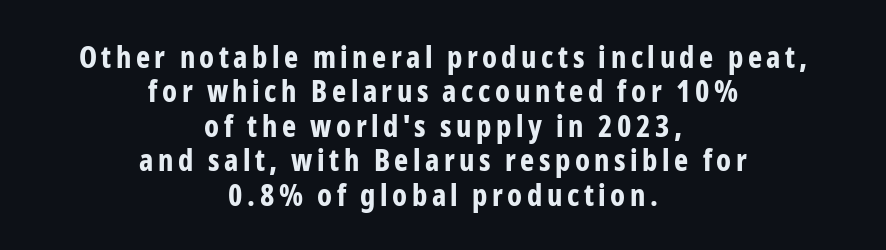
Q: Is the text bold? A: Yes.
Q: Is the text italic (slanted)? A: No, it is upright.
Q: Is the typeface a serif or a sans-serif typeface? A: Sans-serif.
Q: Is the text underlined? A: No.
Q: How is the paragraph aligned? A: Centered.
Q: Is the spacing between lines tight, normal or loose? A: Tight.
Q: Width (condensed, normal, or wide)? A: Condensed.
Q: Stroke contrast? A: Low.
Q: x-height? A: Medium.
Q: Monospaced? A: No.
